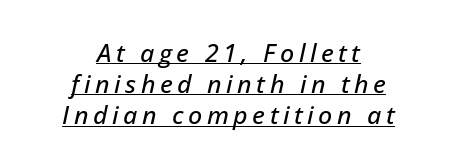
{"italic": "yes", "lean": "right", "slant_degrees": 12, "underline": "yes", "align": "center", "line_spacing": "normal", "line_spacing_ratio": 1.25, "glyph_px": 25}
